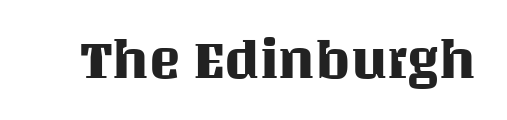
Q: Is the text italic (slanted)? A: No, it is upright.
Q: Is the text underlined? A: No.
Q: Is the spacing between letters normal or unusually wide? A: Normal.
Q: Width (condensed, normal, or wide)? A: Normal.
Q: Stroke contrast? A: Medium.
Q: x-height? A: Large.
Q: Monospaced? A: No.
